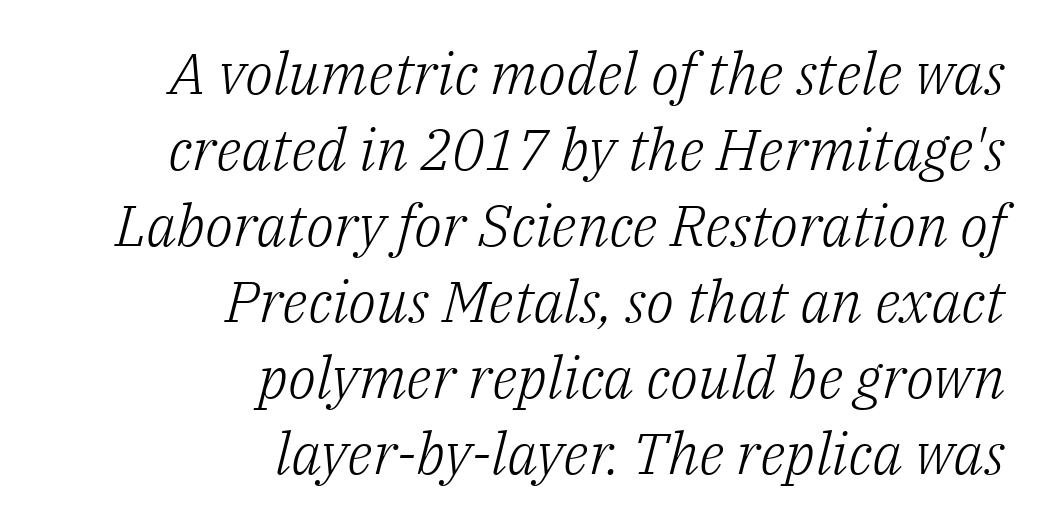
The rendering uses a moderate line-height, typical for paragraphs. Does the copy run flush right? Yes — the right margin is perfectly even. You could not count columns in this text — the font is proportionally spaced. A typesetter would call this zero additional tracking.
